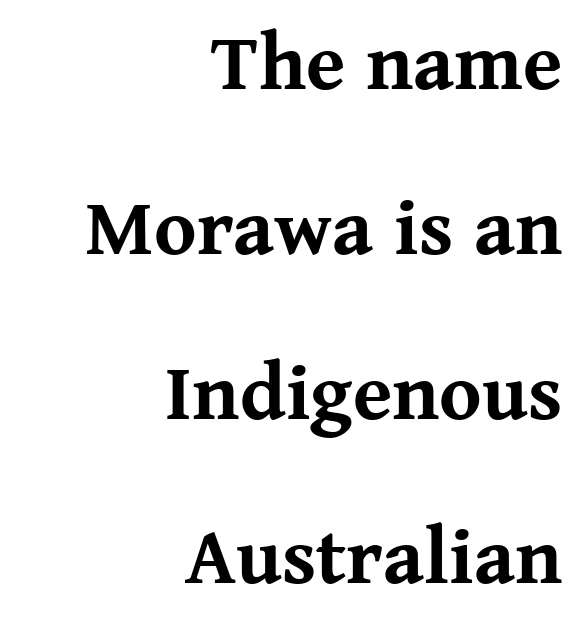
The gaps between neighbouring characters are ordinary and unremarkable. The sample has been set heavy, in full bold. Each letter keeps its own natural width here, so spacing adapts to shape. The foot of each line stays bare and open. The compositor pushed each line to the right boundary. The designer dialed line spacing up above the default.
